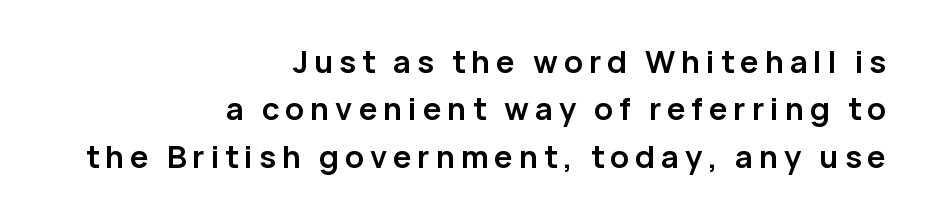
The image shows 31 px semibold sans-serif type, upright; set right-aligned, normal line spacing (1.53x), not underlined; low stroke contrast and a medium x-height.
